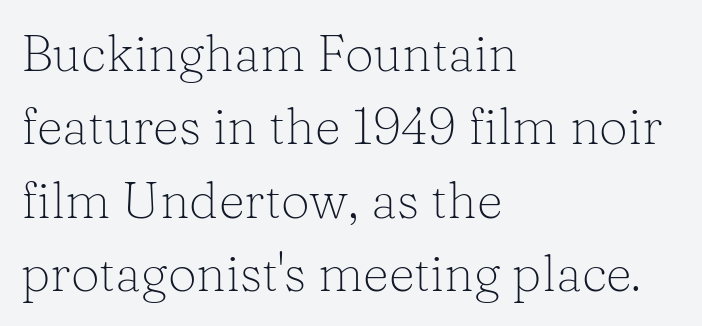
{"serif": "yes", "italic": "no", "bold": "no", "weight": "light", "width": "normal", "stroke_contrast": "low", "x_height": "medium", "monospaced": "no", "underline": "no", "align": "left", "line_spacing": "normal", "line_spacing_ratio": 1.44, "letter_spacing": "normal", "letter_spacing_em": 0.0, "glyph_px": 51}
